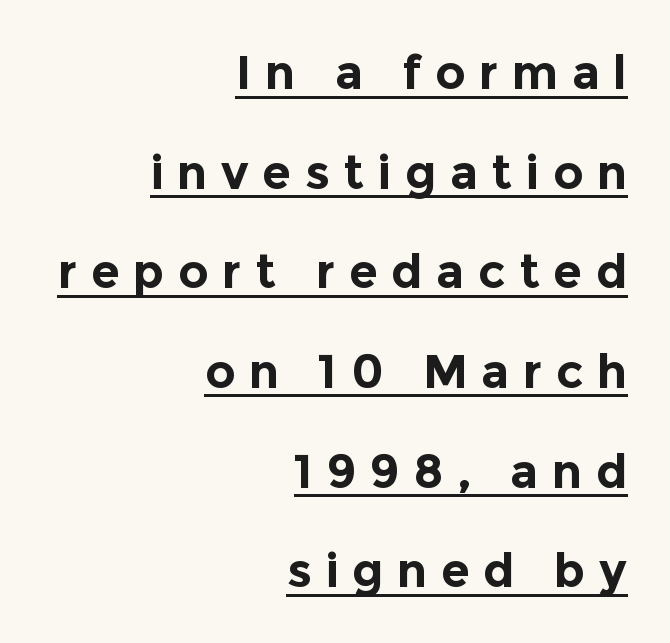
Q: Is the text bold? A: Yes.
Q: Is the text italic (slanted)? A: No, it is upright.
Q: Is the typeface a serif or a sans-serif typeface? A: Sans-serif.
Q: Is the text underlined? A: Yes.
Q: How is the paragraph aligned? A: Right-aligned.
Q: Is the spacing between letters normal or unusually wide? A: Unusually wide.
Q: Is the spacing between lines tight, normal or loose? A: Loose.
Q: Width (condensed, normal, or wide)? A: Normal.
Q: x-height? A: Medium.
Q: Monospaced? A: No.
